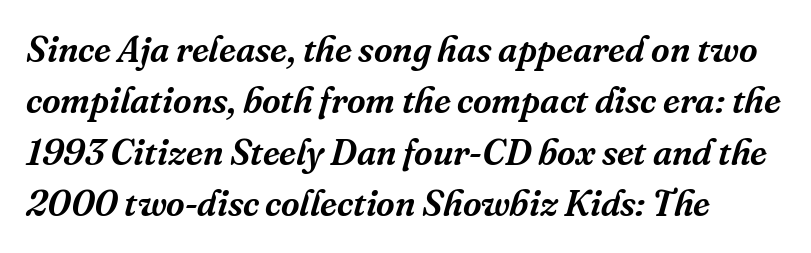
The image shows 36 px serif type, italic (leaning right); set normal line spacing (1.43x), normal letter spacing, not underlined; medium stroke contrast and a medium x-height.
